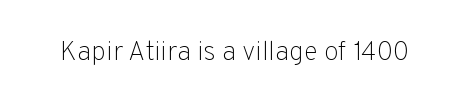
The image shows 27 px text type, upright; set normal letter spacing, not underlined.
